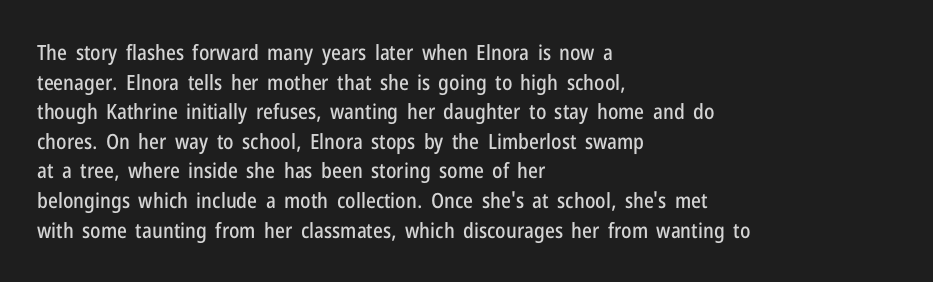
Q: Is the text italic (slanted)? A: No, it is upright.
Q: Is the text underlined? A: No.
Q: How is the paragraph aligned? A: Left-aligned.
Q: Is the spacing between letters normal or unusually wide? A: Normal.
Q: Is the spacing between lines tight, normal or loose? A: Normal.
